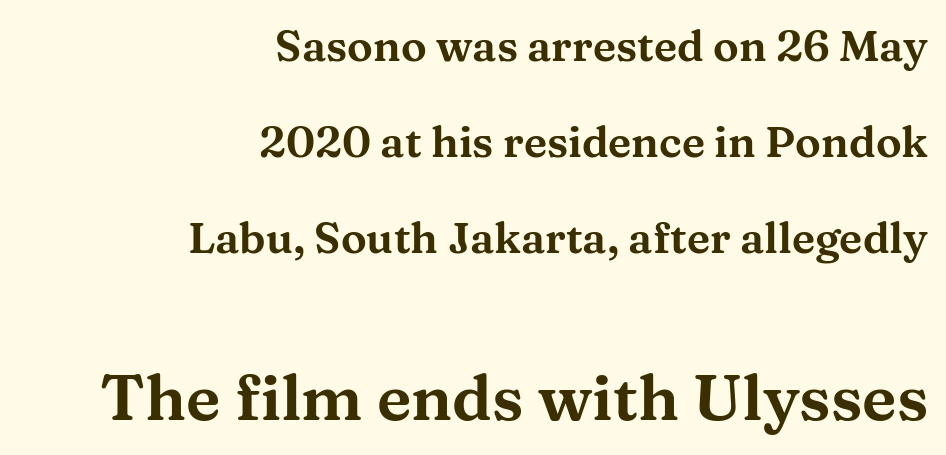
Q: Is the text italic (slanted)? A: No, it is upright.
Q: Is the typeface a serif or a sans-serif typeface? A: Serif.
Q: Is the text underlined? A: No.
Q: How is the paragraph aligned? A: Right-aligned.
Q: Is the spacing between letters normal or unusually wide? A: Normal.
Q: Is the spacing between lines tight, normal or loose? A: Loose.
Q: Which block of text is set in a larger size, the first (top) or the second (bottom)? A: The second (bottom) one.
Q: Width (condensed, normal, or wide)? A: Wide.
Q: Stroke contrast? A: Medium.
Q: x-height? A: Medium.
Q: Monospaced? A: No.
